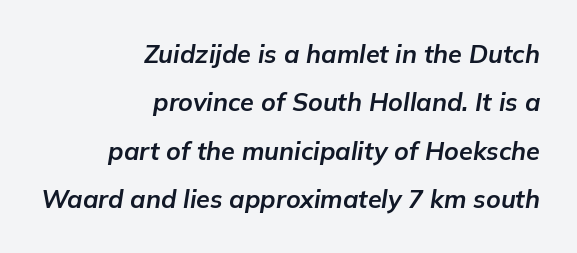
Q: Is the text bold? A: Yes.
Q: Is the text italic (slanted)? A: Yes, it leans right by about 9 degrees.
Q: Is the text underlined? A: No.
Q: How is the paragraph aligned? A: Right-aligned.
Q: Is the spacing between letters normal or unusually wide? A: Normal.
Q: Is the spacing between lines tight, normal or loose? A: Loose.
